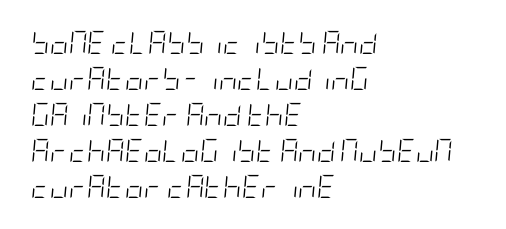
Type without underlining. Is the type heavy? It reads as light-to-regular instead. Nothing unusual about the tracking: characters are spaced as the font intends. The glyphs look as if they've been sheared to an angle. Each line starts at the same left margin while the right side varies.
